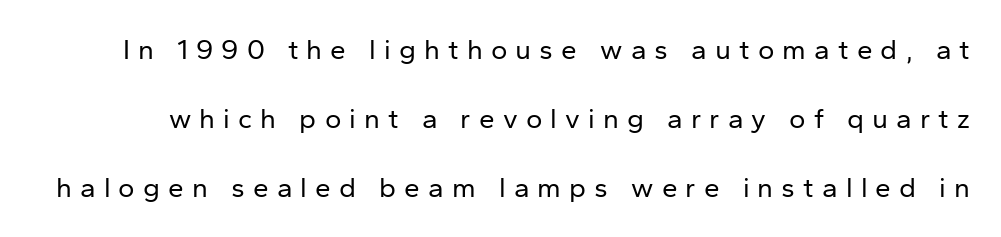
The image shows 28 px regular-weight sans-serif type, upright; set loose line spacing (2.47x), unusually wide letter spacing (+0.29 em), not underlined; low stroke contrast and a medium x-height.
